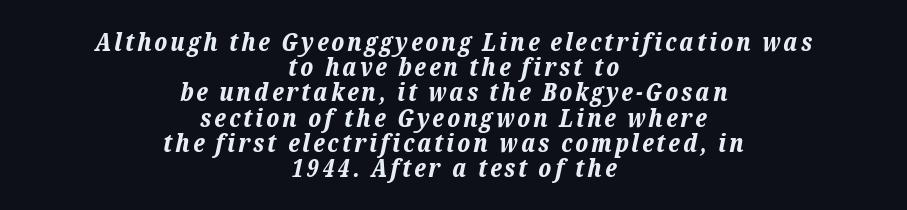
Plain, unruled lines of type. What weight is shown? A full bold with thick strokes. When letters slant like this, we call the style italic. The paragraph shown floats in the horizontal middle. The space between consecutive lines is stingy.
